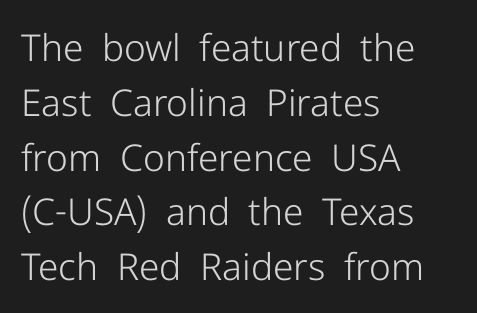
Q: Is the text bold? A: No.
Q: Is the text italic (slanted)? A: No, it is upright.
Q: Is the typeface a serif or a sans-serif typeface? A: Sans-serif.
Q: Is the text underlined? A: No.
Q: How is the paragraph aligned? A: Left-aligned.
Q: Is the spacing between letters normal or unusually wide? A: Normal.
Q: Is the spacing between lines tight, normal or loose? A: Normal.
Q: Width (condensed, normal, or wide)? A: Normal.
Q: Stroke contrast? A: Low.
Q: x-height? A: Medium.
Q: Monospaced? A: No.
